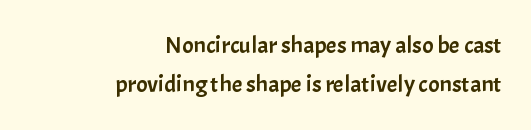
One-word summary of the alignment: right. Is there much room between lines? A standard amount, neither cramped nor airy. Quick note: underline off. Observe the ordinary spacing: letters are neighbours, not strangers. The font's upright variant was chosen for this text.
